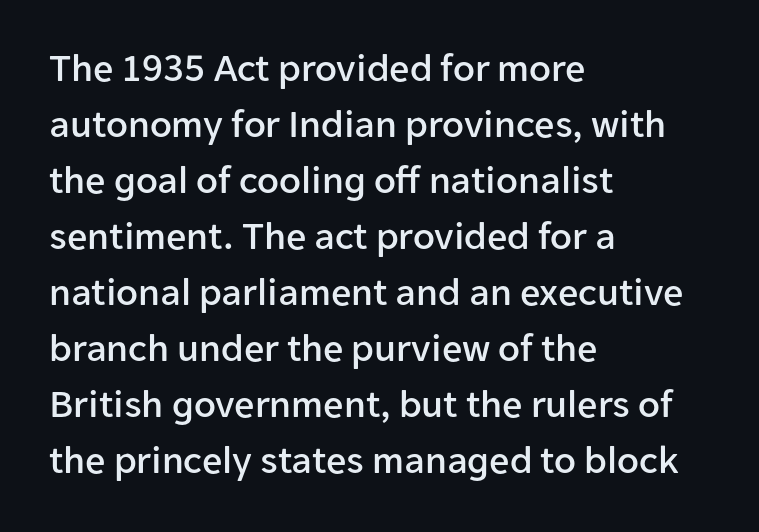
Q: Is the text italic (slanted)? A: No, it is upright.
Q: Is the typeface a serif or a sans-serif typeface? A: Sans-serif.
Q: Is the text underlined? A: No.
Q: How is the paragraph aligned? A: Left-aligned.
Q: Is the spacing between letters normal or unusually wide? A: Normal.
Q: Is the spacing between lines tight, normal or loose? A: Normal.
Q: Width (condensed, normal, or wide)? A: Normal.
Q: Stroke contrast? A: Low.
Q: x-height? A: Medium.
Q: Monospaced? A: No.
